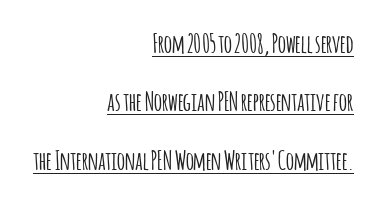
{"italic": "no", "underline": "yes", "align": "right", "line_spacing": "loose", "line_spacing_ratio": 2.34, "letter_spacing": "normal", "letter_spacing_em": 0.0, "glyph_px": 25}
